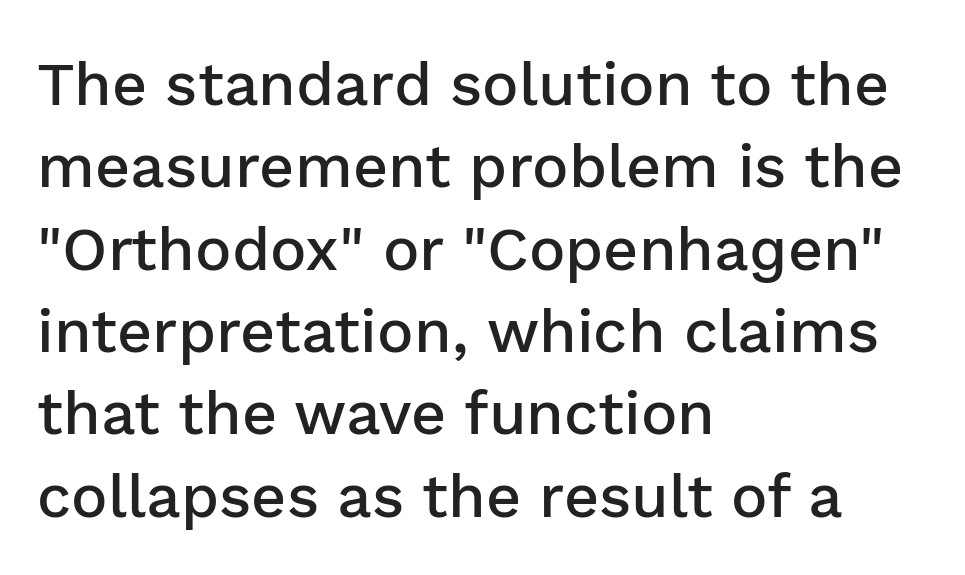
Examine the stroke ends and you'll find no serifs. The lines sit at an ordinary, default distance from one another. The face used here is proportionally spaced, like ordinary book or web type. This rendering leaves character spacing at its baseline value.
